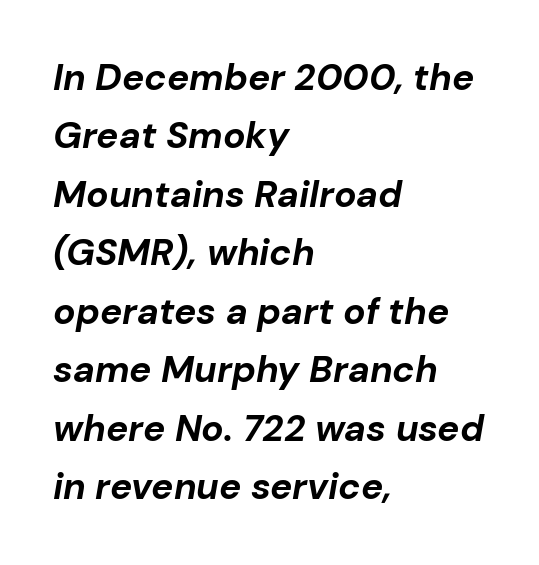
Do the characters align in a grid? No, the font is proportional. This block has exactly the height ordinary leading produces. Reading down the block, your eye returns to a fixed left position each line. In terms of letterspacing, this is plain default setting. Type without underlining. Bold? Absolutely — the strokes are thick and heavy.
